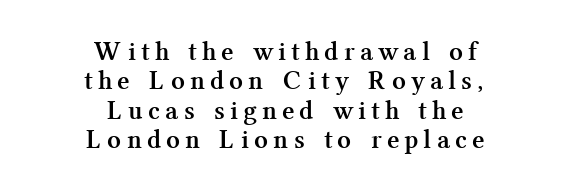
Quick note: underline off. The passage shown is emphatically bold. Observe the wide spacing: letters keep a clear distance from each other. Ascenders rise straight up at ninety degrees.
